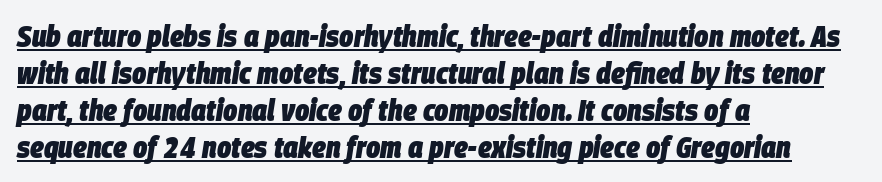
Q: Is the text bold? A: Yes.
Q: Is the text italic (slanted)? A: Yes, it leans right by about 9 degrees.
Q: Is the text underlined? A: Yes.
Q: How is the paragraph aligned? A: Left-aligned.
Q: Is the spacing between letters normal or unusually wide? A: Normal.
Q: Width (condensed, normal, or wide)? A: Condensed.
Q: Stroke contrast? A: Low.
Q: x-height? A: Large.
Q: Monospaced? A: No.
